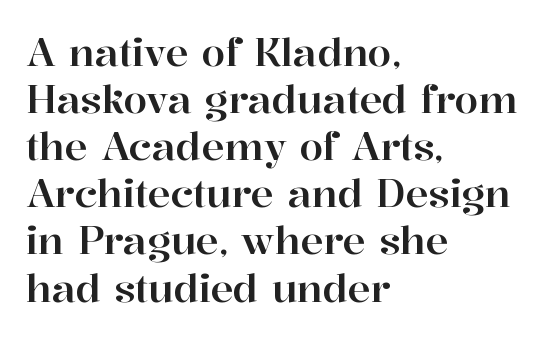
{"serif": "yes", "italic": "no", "width": "normal", "stroke_contrast": "high", "x_height": "medium", "monospaced": "no", "underline": "no", "align": "left", "line_spacing_ratio": 1.24, "letter_spacing": "normal", "letter_spacing_em": 0.0, "glyph_px": 38}
